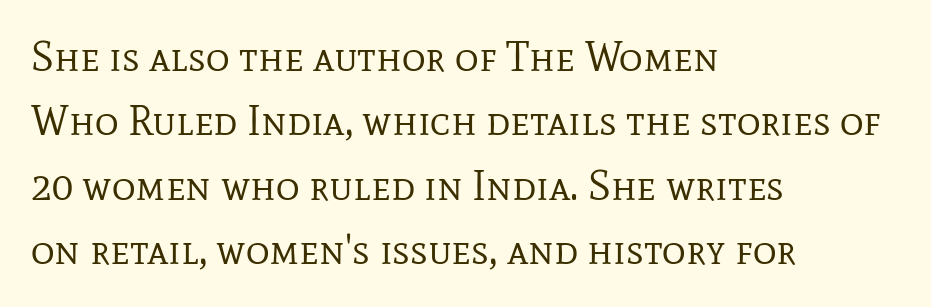
The image shows 41 px regular-weight serif type, upright; set left-aligned, normal line spacing (1.57x), normal letter spacing, not underlined; low stroke contrast and a medium x-height.
